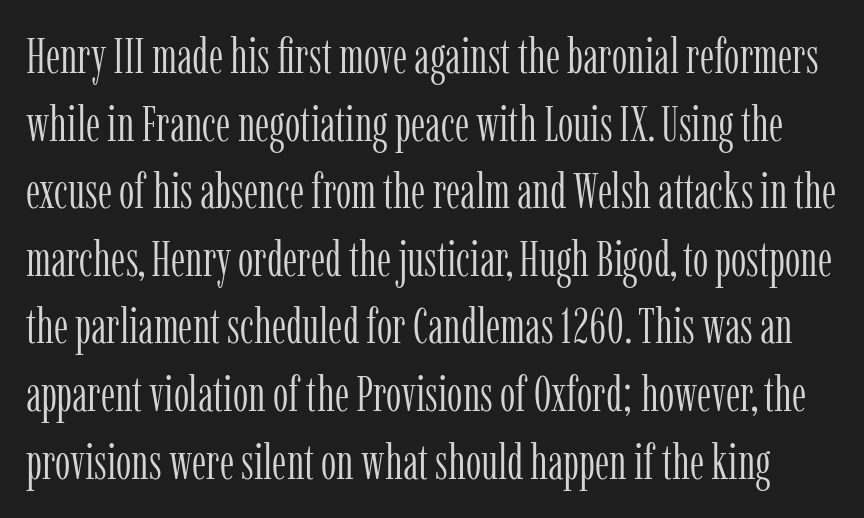
Q: Is the text bold? A: No.
Q: Is the text italic (slanted)? A: No, it is upright.
Q: Is the typeface a serif or a sans-serif typeface? A: Serif.
Q: Is the text underlined? A: No.
Q: Is the spacing between letters normal or unusually wide? A: Normal.
Q: Is the spacing between lines tight, normal or loose? A: Normal.
Q: Width (condensed, normal, or wide)? A: Condensed.
Q: Stroke contrast? A: Low.
Q: x-height? A: Medium.
Q: Monospaced? A: No.
